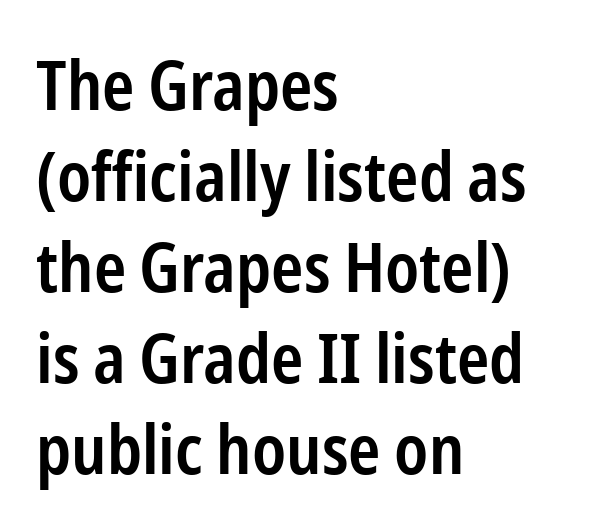
Q: Is the text bold? A: Semi-bold.
Q: Is the text italic (slanted)? A: No, it is upright.
Q: Is the typeface a serif or a sans-serif typeface? A: Sans-serif.
Q: Is the text underlined? A: No.
Q: How is the paragraph aligned? A: Left-aligned.
Q: Is the spacing between letters normal or unusually wide? A: Normal.
Q: Is the spacing between lines tight, normal or loose? A: Normal.
Q: Width (condensed, normal, or wide)? A: Condensed.
Q: Stroke contrast? A: Low.
Q: x-height? A: Medium.
Q: Monospaced? A: No.
